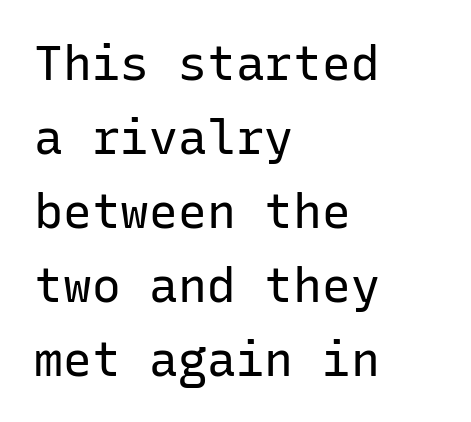
{"serif": "no", "italic": "no", "bold": "no", "weight": "regular", "width": "normal", "stroke_contrast": "low", "x_height": "medium", "monospaced": "yes", "underline": "no", "align": "left", "line_spacing": "normal", "line_spacing_ratio": 1.54, "letter_spacing": "normal", "letter_spacing_em": 0.0, "glyph_px": 48}
